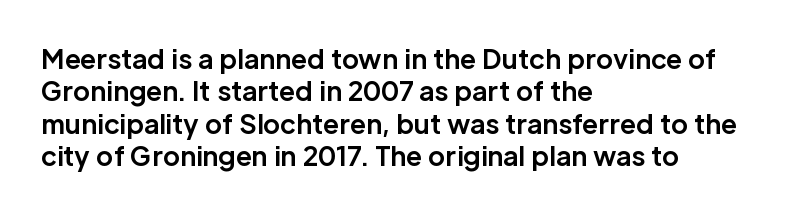
Q: Is the text bold? A: Yes.
Q: Is the text italic (slanted)? A: No, it is upright.
Q: Is the text underlined? A: No.
Q: How is the paragraph aligned? A: Left-aligned.
Q: Is the spacing between letters normal or unusually wide? A: Normal.
Q: Is the spacing between lines tight, normal or loose? A: Normal.
